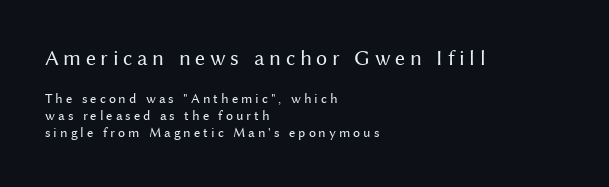
{"italic": "no", "bold": "no", "underline": "no", "align": "left", "line_spacing_ratio": 1.23, "letter_spacing": "wide", "letter_spacing_em": 0.21, "larger_block": "first", "size_ratio": 1.57, "glyph_px": 22}
